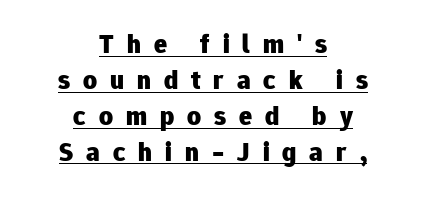
The image shows 27 px bold type, upright; set centered, normal line spacing (1.33x), unusually wide letter spacing (+0.48 em), underlined.
